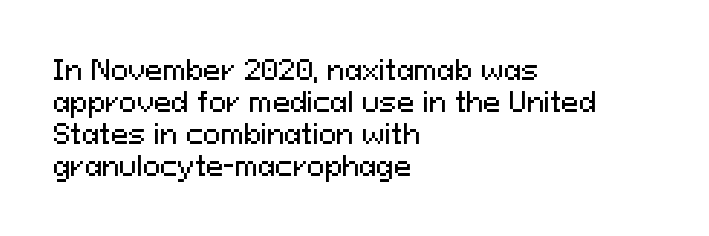
Q: Is the text italic (slanted)? A: No, it is upright.
Q: Is the text underlined? A: No.
Q: How is the paragraph aligned? A: Left-aligned.
Q: Is the spacing between letters normal or unusually wide? A: Normal.
